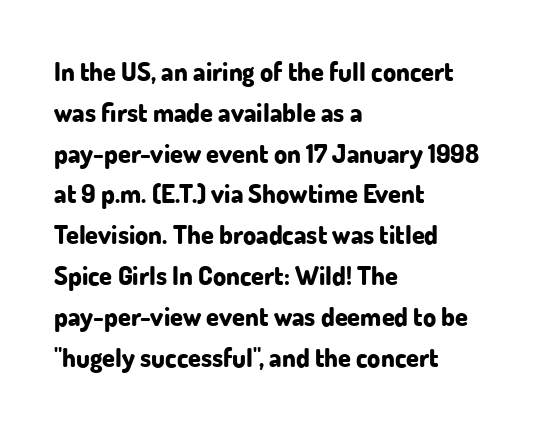
Q: Is the text bold? A: Yes.
Q: Is the text italic (slanted)? A: No, it is upright.
Q: Is the text underlined? A: No.
Q: How is the paragraph aligned? A: Left-aligned.
Q: Is the spacing between letters normal or unusually wide? A: Normal.
Q: Is the spacing between lines tight, normal or loose? A: Normal.
